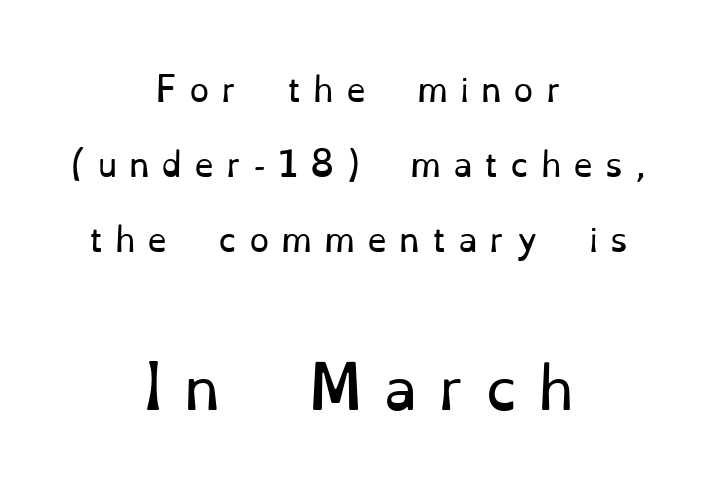
Q: Is the text bold? A: No.
Q: Is the text italic (slanted)? A: No, it is upright.
Q: Is the typeface a serif or a sans-serif typeface? A: Serif.
Q: Is the text underlined? A: No.
Q: How is the paragraph aligned? A: Centered.
Q: Is the spacing between letters normal or unusually wide? A: Unusually wide.
Q: Is the spacing between lines tight, normal or loose? A: Loose.
Q: Which block of text is set in a larger size, the first (top) or the second (bottom)? A: The second (bottom) one.
Q: Width (condensed, normal, or wide)? A: Normal.
Q: Stroke contrast? A: Low.
Q: x-height? A: Small.
Q: Monospaced? A: No.
